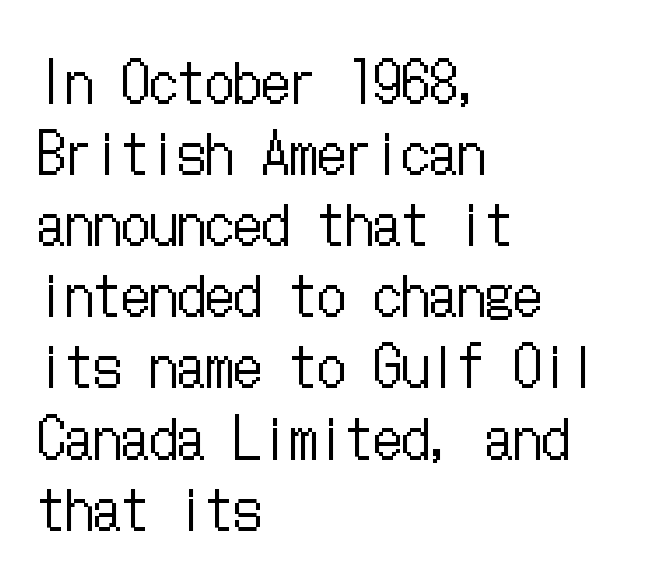
Q: Is the text bold? A: No.
Q: Is the text italic (slanted)? A: No, it is upright.
Q: Is the text underlined? A: No.
Q: How is the paragraph aligned? A: Left-aligned.
Q: Is the spacing between letters normal or unusually wide? A: Normal.
Q: Is the spacing between lines tight, normal or loose? A: Normal.
Q: Width (condensed, normal, or wide)? A: Condensed.
Q: Stroke contrast? A: Low.
Q: x-height? A: Medium.
